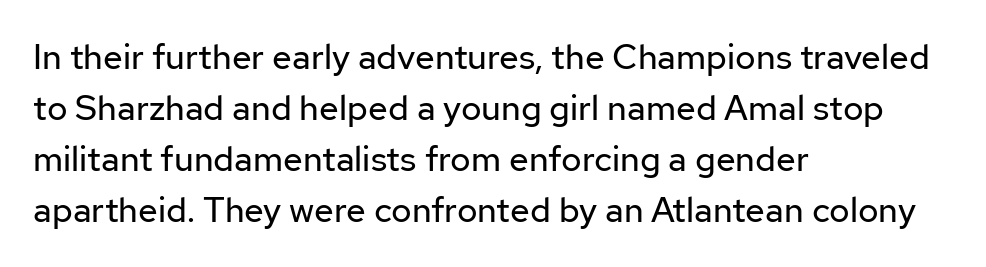
The image shows 35 px regular-weight sans-serif type, upright; set left-aligned, normal line spacing (1.46x), normal letter spacing, not underlined; low stroke contrast and a medium x-height.
